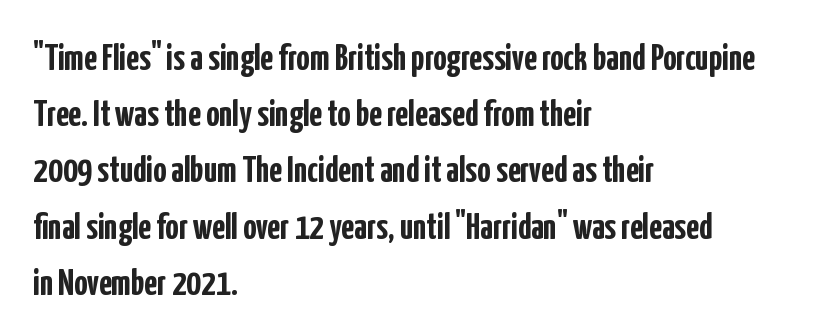
The image shows 37 px semibold, condensed sans-serif type, upright; set left-aligned, normal line spacing (1.52x), normal letter spacing, not underlined; low stroke contrast and a medium x-height.
